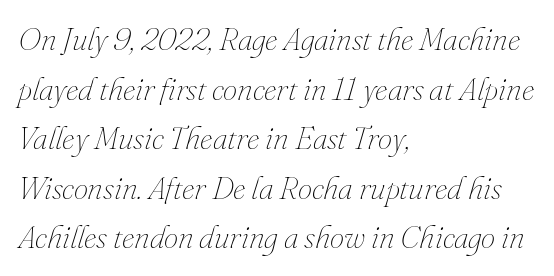
The image shows 32 px thin type, italic (leaning right); set left-aligned, normal line spacing (1.55x), normal letter spacing, not underlined; medium stroke contrast and a small x-height.
